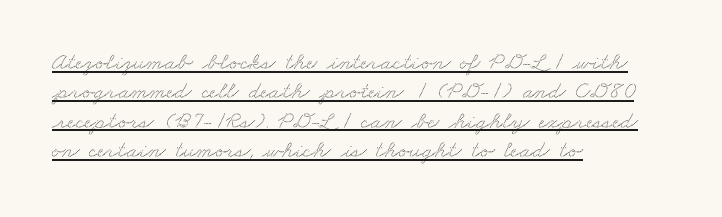
The image shows 24 px text type; set left-aligned, line spacing 1.22x, normal letter spacing, underlined.
